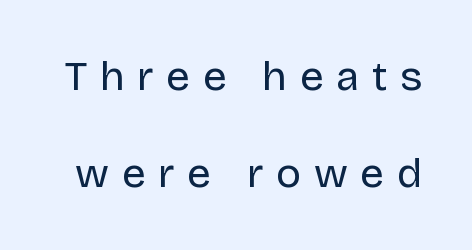
{"serif": "no", "italic": "no", "bold": "no", "weight": "regular", "width": "normal", "stroke_contrast": "low", "x_height": "large", "monospaced": "no", "underline": "no", "line_spacing": "loose", "line_spacing_ratio": 2.32, "letter_spacing": "wide", "letter_spacing_em": 0.3, "glyph_px": 42}
